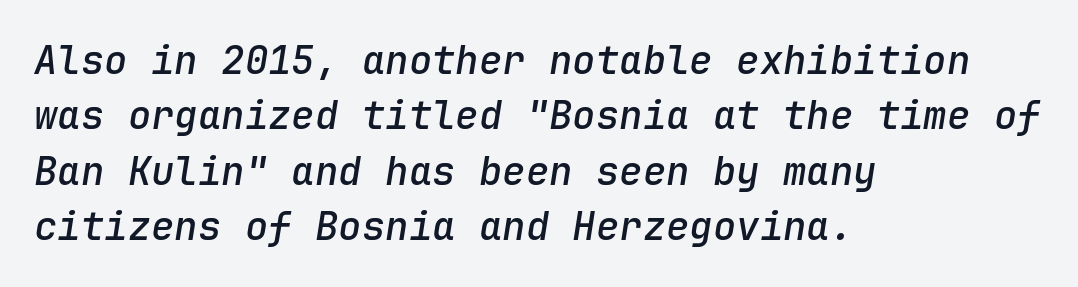
{"italic": "yes", "lean": "right", "slant_degrees": 9, "bold": "semi", "weight": "semibold", "width": "normal", "stroke_contrast": "low", "x_height": "medium", "monospaced": "yes", "underline": "no", "align": "left", "line_spacing": "normal", "line_spacing_ratio": 1.42, "letter_spacing": "normal", "letter_spacing_em": 0.0, "glyph_px": 39}
